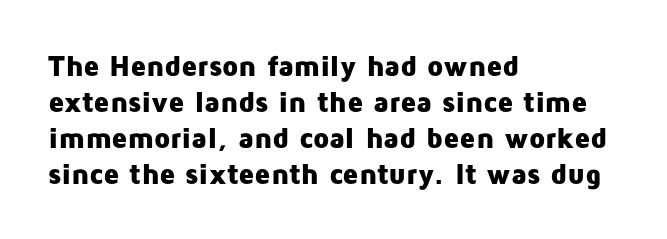
{"serif": "no", "italic": "no", "bold": "yes", "weight": "heavy", "width": "normal", "stroke_contrast": "low", "x_height": "medium", "monospaced": "no", "underline": "no", "align": "left", "line_spacing_ratio": 1.24, "letter_spacing": "normal", "letter_spacing_em": 0.0, "glyph_px": 29}
